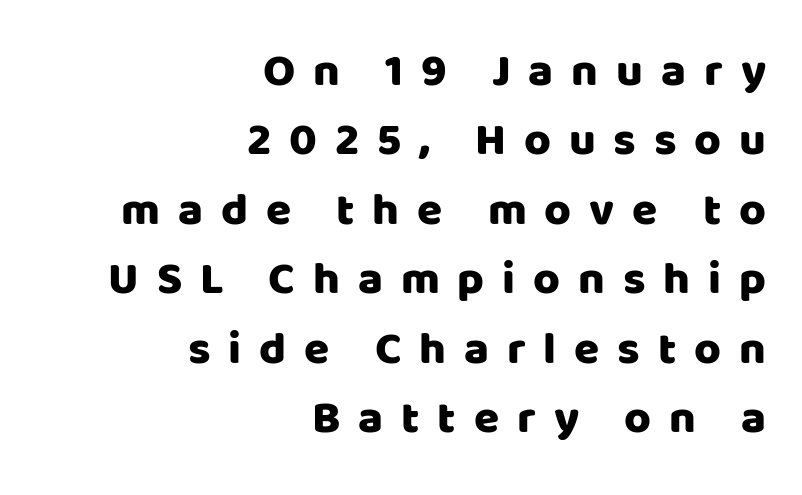
Q: Is the text italic (slanted)? A: No, it is upright.
Q: Is the typeface a serif or a sans-serif typeface? A: Sans-serif.
Q: Is the text underlined? A: No.
Q: How is the paragraph aligned? A: Right-aligned.
Q: Is the spacing between letters normal or unusually wide? A: Unusually wide.
Q: Is the spacing between lines tight, normal or loose? A: Normal.
Q: Width (condensed, normal, or wide)? A: Normal.
Q: Stroke contrast? A: Low.
Q: x-height? A: Large.
Q: Monospaced? A: No.
